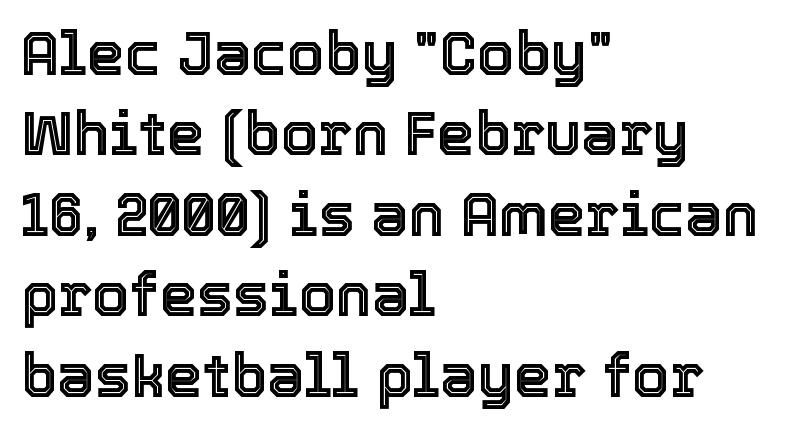
{"italic": "no", "width": "normal", "x_height": "medium", "monospaced": "no", "underline": "no", "align": "left", "line_spacing": "normal", "line_spacing_ratio": 1.34, "letter_spacing": "normal", "letter_spacing_em": 0.0, "glyph_px": 60}
